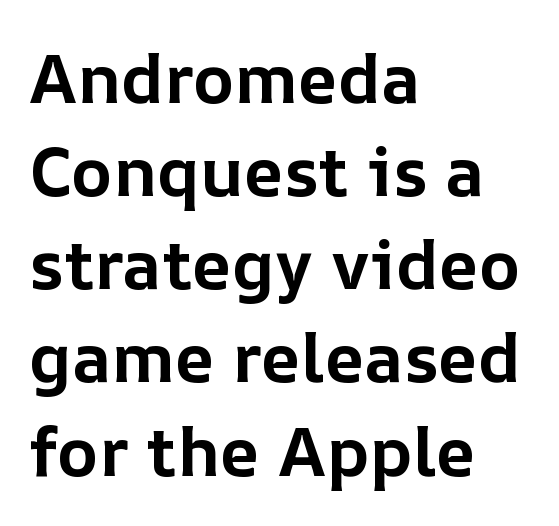
The compositor pushed each line to the left boundary. Descenders hang freely into open space. When letters stand straight like this, we call the style roman or upright. Think of a printed novel: that variable character pitch is what you see here.
